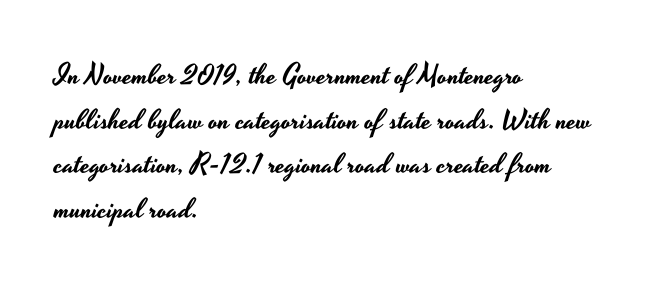
{"serif": "no", "width": "wide", "stroke_contrast": "low", "x_height": "small", "monospaced": "no", "underline": "no", "align": "left", "line_spacing": "normal", "line_spacing_ratio": 1.59, "letter_spacing": "normal", "letter_spacing_em": 0.0, "glyph_px": 28}
